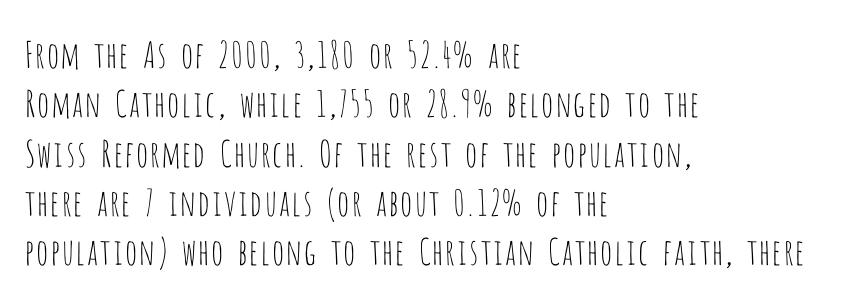
Q: Is the text bold? A: No.
Q: Is the text italic (slanted)? A: No, it is upright.
Q: Is the typeface a serif or a sans-serif typeface? A: Sans-serif.
Q: Is the text underlined? A: No.
Q: How is the paragraph aligned? A: Left-aligned.
Q: Is the spacing between letters normal or unusually wide? A: Normal.
Q: Is the spacing between lines tight, normal or loose? A: Normal.
Q: Width (condensed, normal, or wide)? A: Condensed.
Q: Stroke contrast? A: Low.
Q: x-height? A: Large.
Q: Monospaced? A: No.
